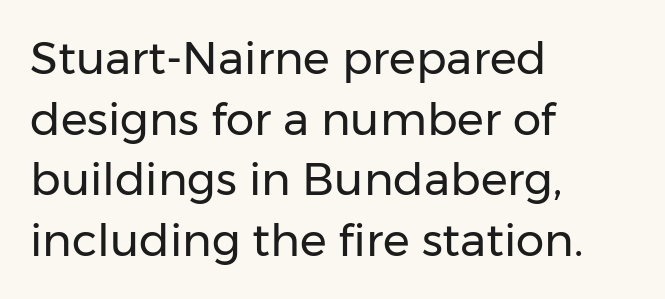
{"serif": "no", "italic": "no", "bold": "no", "weight": "regular", "width": "normal", "stroke_contrast": "low", "x_height": "medium", "monospaced": "no", "underline": "no", "align": "left", "line_spacing": "normal", "line_spacing_ratio": 1.35, "letter_spacing": "normal", "letter_spacing_em": 0.0, "glyph_px": 45}
